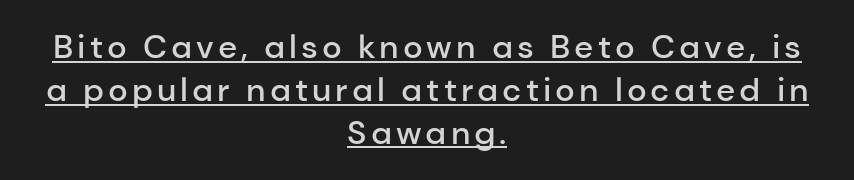
The sample's only ornament is a line tracing under the words. Stroke thickness is moderately raised; the sample reads as semibold. This is roman type, the default non-slanted kind. A typesetter would call this proportional, since set widths differ per character. Regular leading.
